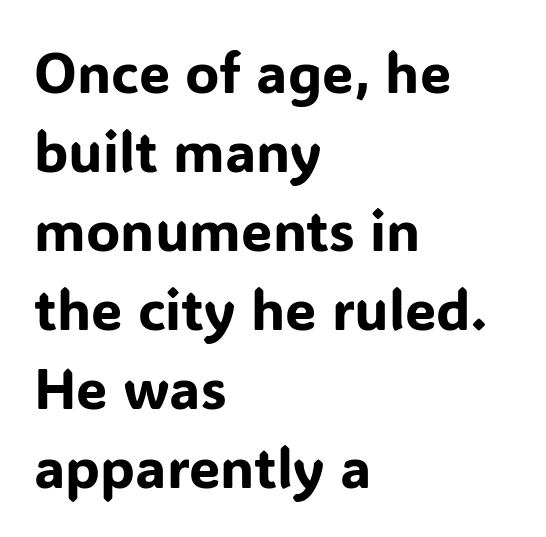
The rendering uses a moderate line-height, typical for paragraphs. The passage shown has conventional tracking throughout. Left-aligned paragraph, ragged on the right. A clean baseline with only descenders dipping below it.
